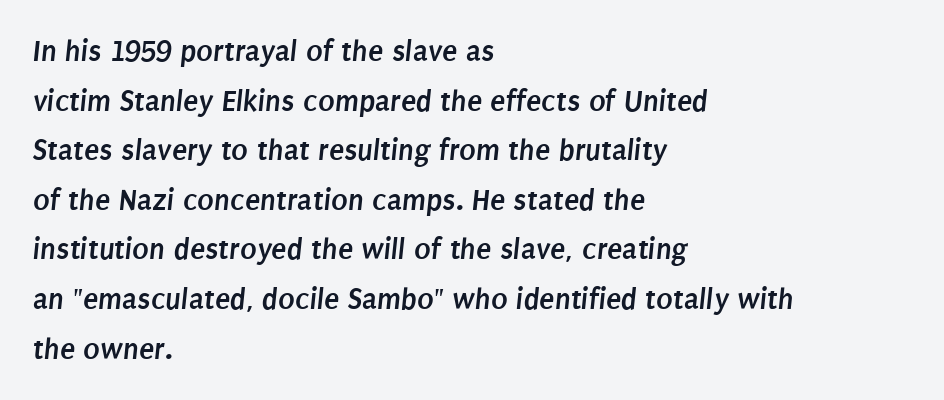
The image shows 31 px semibold, condensed sans-serif type; set left-aligned, normal line spacing (1.6x), normal letter spacing, not underlined; low stroke contrast and a large x-height.
